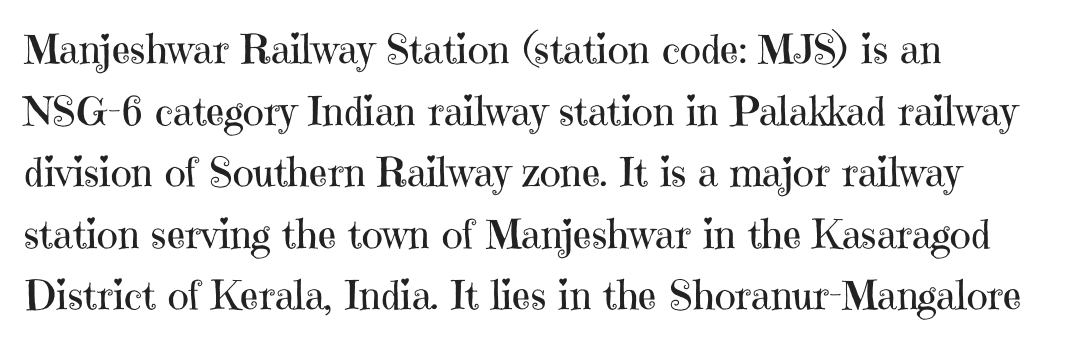
Q: Is the text bold? A: No.
Q: Is the text italic (slanted)? A: No, it is upright.
Q: Is the typeface a serif or a sans-serif typeface? A: Serif.
Q: Is the text underlined? A: No.
Q: How is the paragraph aligned? A: Left-aligned.
Q: Is the spacing between letters normal or unusually wide? A: Normal.
Q: Is the spacing between lines tight, normal or loose? A: Normal.
Q: Width (condensed, normal, or wide)? A: Normal.
Q: Stroke contrast? A: High.
Q: x-height? A: Medium.
Q: Monospaced? A: No.
